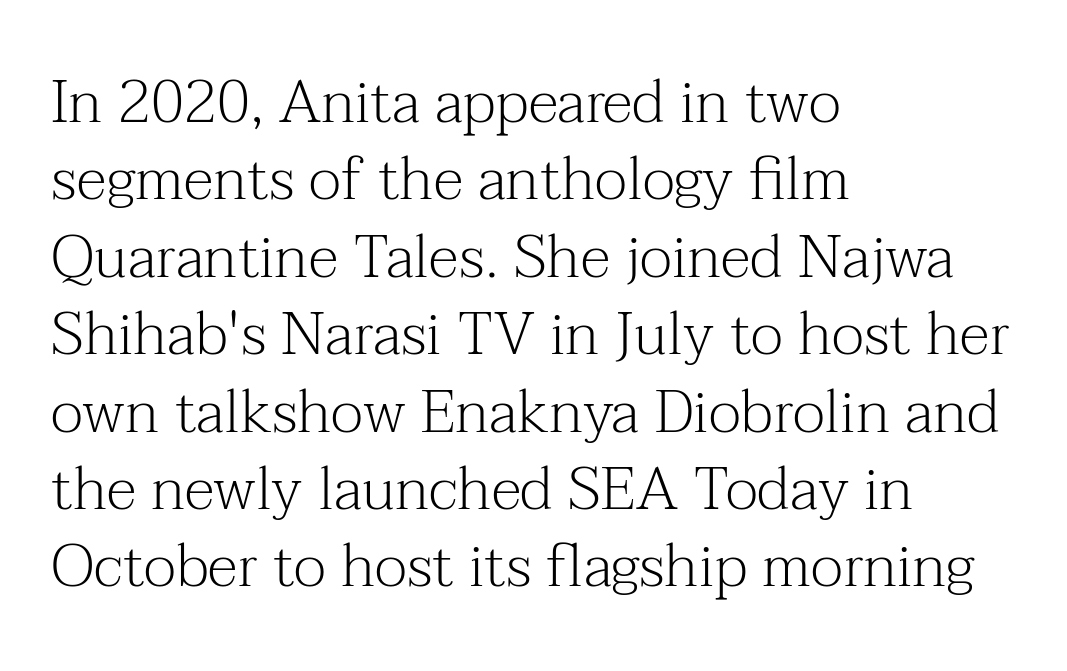
{"serif": "yes", "italic": "no", "bold": "no", "weight": "light", "width": "normal", "stroke_contrast": "medium", "x_height": "medium", "monospaced": "no", "underline": "no", "align": "left", "line_spacing": "normal", "line_spacing_ratio": 1.29, "letter_spacing": "normal", "letter_spacing_em": 0.0, "glyph_px": 60}
